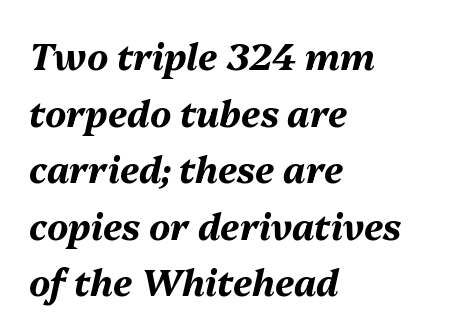
{"italic": "yes", "lean": "right", "slant_degrees": 13, "bold": "yes", "weight": "bold", "width": "normal", "stroke_contrast": "medium", "x_height": "medium", "monospaced": "no", "underline": "no", "align": "left", "line_spacing": "normal", "line_spacing_ratio": 1.57, "letter_spacing": "normal", "letter_spacing_em": 0.0, "glyph_px": 36}
